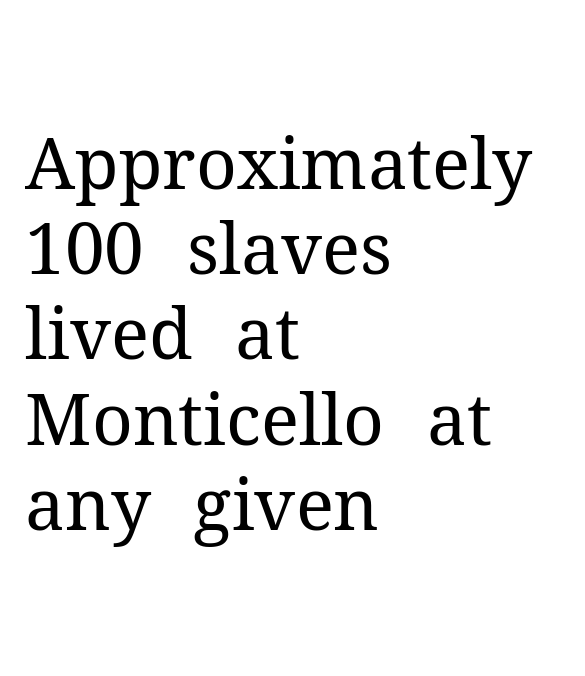
The image shows 71 px regular-weight serif type, upright; set left-aligned, line spacing 1.2x, normal letter spacing, not underlined; medium stroke contrast and a medium x-height.
